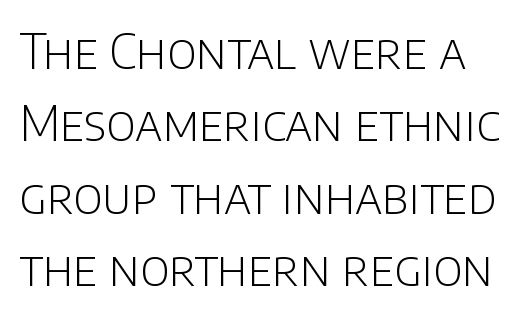
Q: Is the text bold? A: No.
Q: Is the text italic (slanted)? A: No, it is upright.
Q: Is the typeface a serif or a sans-serif typeface? A: Sans-serif.
Q: Is the text underlined? A: No.
Q: Is the spacing between letters normal or unusually wide? A: Normal.
Q: Is the spacing between lines tight, normal or loose? A: Normal.
Q: Width (condensed, normal, or wide)? A: Normal.
Q: Stroke contrast? A: Low.
Q: x-height? A: Large.
Q: Monospaced? A: No.
